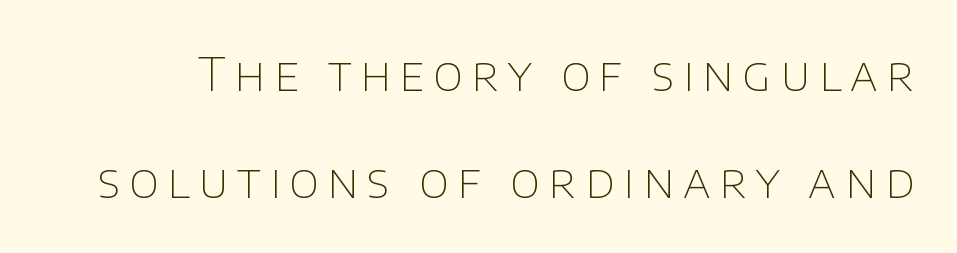
A typesetter would call this leading open, well beyond the default. Proportional: the letters do not fall into vertical columns. The strokes carry an ordinary text weight at most. Plain, unruled lines of type. In terms of posture, this sample is upright. Letterform terminals end flat and unadorned throughout the passage.
